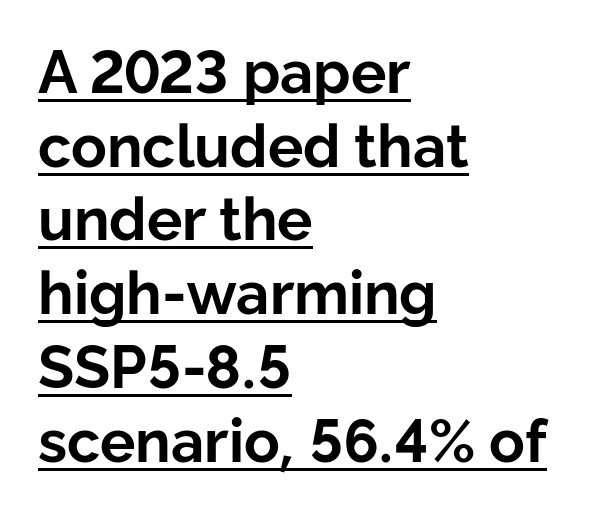
{"serif": "no", "italic": "no", "bold": "yes", "weight": "bold", "width": "normal", "stroke_contrast": "low", "x_height": "medium", "monospaced": "no", "underline": "yes", "align": "left", "line_spacing": "normal", "line_spacing_ratio": 1.25, "letter_spacing": "normal", "letter_spacing_em": 0.0, "glyph_px": 59}
